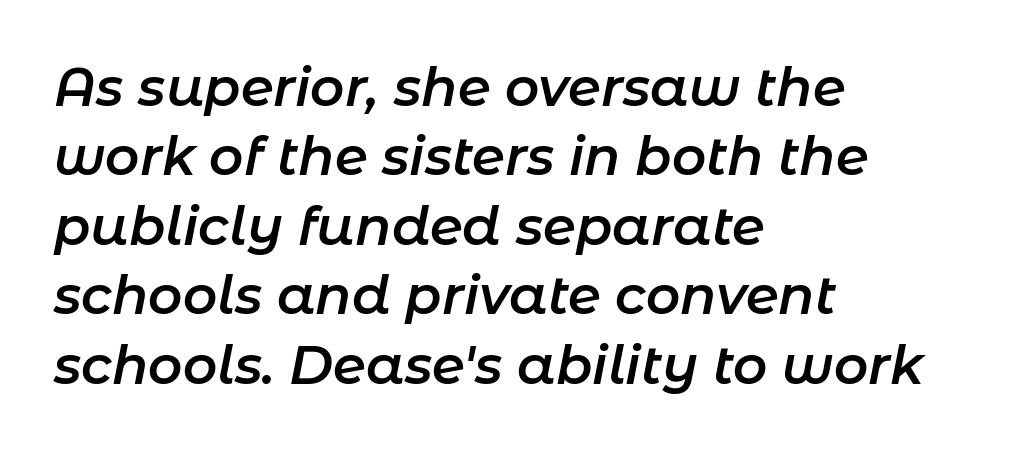
Q: Is the text bold? A: Semi-bold.
Q: Is the text italic (slanted)? A: Yes, it leans right by about 11 degrees.
Q: Is the text underlined? A: No.
Q: How is the paragraph aligned? A: Left-aligned.
Q: Is the spacing between letters normal or unusually wide? A: Normal.
Q: Is the spacing between lines tight, normal or loose? A: Normal.
Q: Width (condensed, normal, or wide)? A: Normal.
Q: Stroke contrast? A: Low.
Q: x-height? A: Medium.
Q: Monospaced? A: No.
